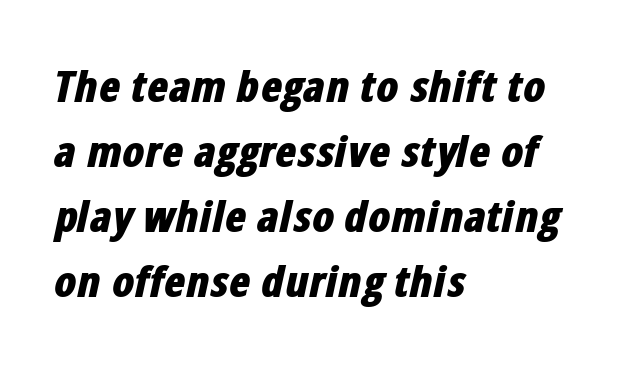
{"italic": "yes", "lean": "right", "slant_degrees": 12, "bold": "yes", "weight": "bold", "width": "condensed", "stroke_contrast": "low", "x_height": "medium", "monospaced": "no", "underline": "no", "align": "left", "line_spacing": "normal", "line_spacing_ratio": 1.48, "letter_spacing": "normal", "letter_spacing_em": 0.0, "glyph_px": 44}
